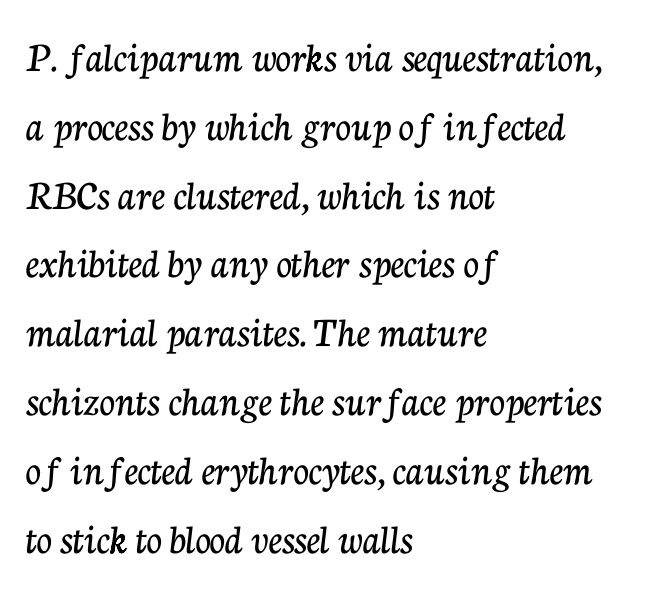
The image shows 43 px serif type; set left-aligned, normal line spacing (1.6x), normal letter spacing, not underlined; low stroke contrast and a medium x-height.
